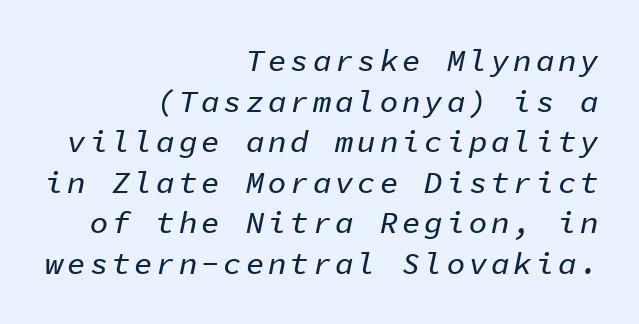
Q: Is the text italic (slanted)? A: Yes, it leans right by about 11 degrees.
Q: Is the text underlined? A: No.
Q: How is the paragraph aligned? A: Right-aligned.
Q: Is the spacing between lines tight, normal or loose? A: Normal.
Q: Width (condensed, normal, or wide)? A: Normal.
Q: Stroke contrast? A: Low.
Q: x-height? A: Medium.
Q: Monospaced? A: Yes.
